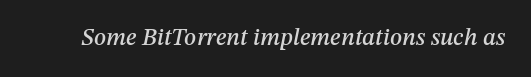
Q: Is the text italic (slanted)? A: Yes, it leans right by about 12 degrees.
Q: Is the text underlined? A: No.
Q: Is the spacing between letters normal or unusually wide? A: Normal.
